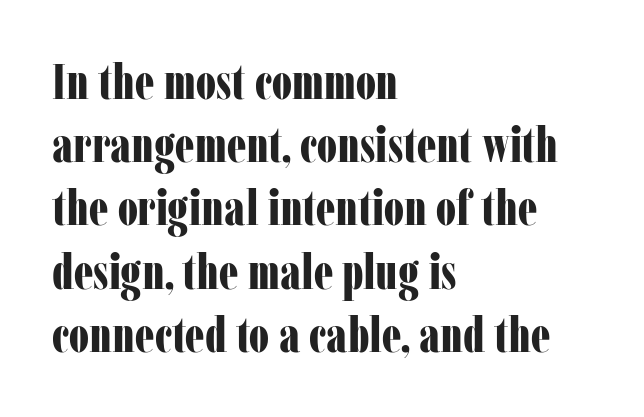
{"serif": "yes", "italic": "no", "bold": "yes", "weight": "bold", "width": "condensed", "stroke_contrast": "low", "x_height": "medium", "monospaced": "no", "underline": "no", "align": "left", "line_spacing": "normal", "line_spacing_ratio": 1.29, "letter_spacing": "normal", "letter_spacing_em": 0.0, "glyph_px": 49}
